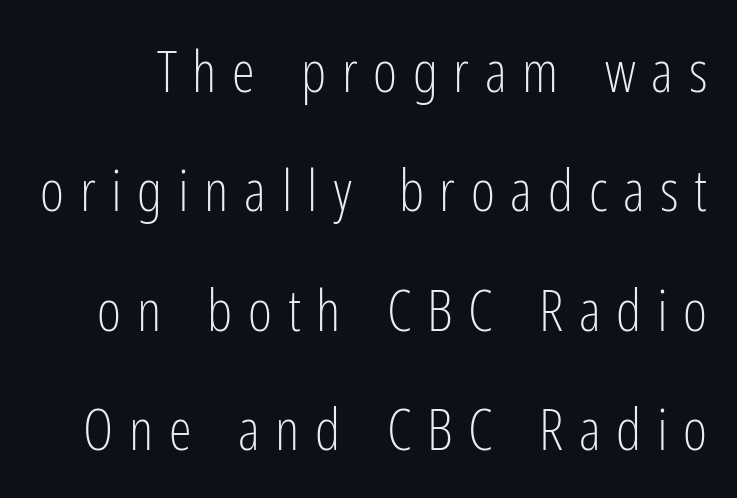
The image shows 58 px light, condensed sans-serif type, upright; set loose line spacing (2.06x), unusually wide letter spacing (+0.27 em), not underlined; low stroke contrast and a medium x-height.
